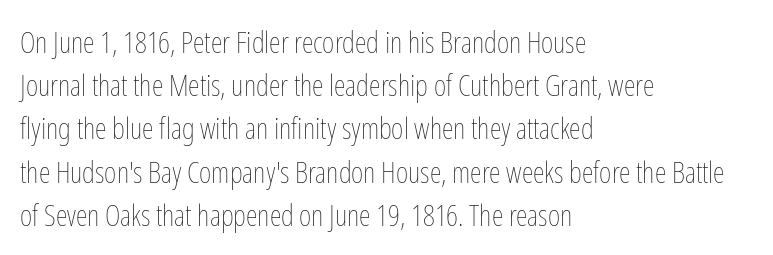
Q: Is the text bold? A: No.
Q: Is the text italic (slanted)? A: No, it is upright.
Q: Is the text underlined? A: No.
Q: How is the paragraph aligned? A: Left-aligned.
Q: Is the spacing between letters normal or unusually wide? A: Normal.
Q: Is the spacing between lines tight, normal or loose? A: Normal.
Q: Width (condensed, normal, or wide)? A: Condensed.
Q: Stroke contrast? A: Low.
Q: x-height? A: Medium.
Q: Monospaced? A: No.
